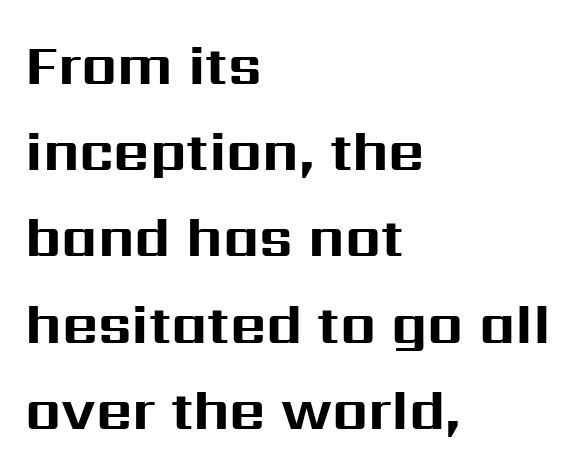
The image shows 56 px bold sans-serif type, upright; set left-aligned, normal line spacing (1.54x), normal letter spacing, not underlined; medium stroke contrast and a medium x-height.
